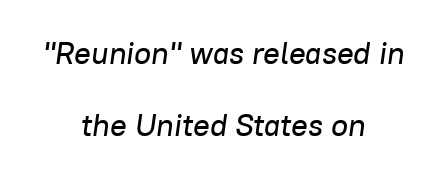
The image shows 31 px text type, italic (leaning right); set centered, loose line spacing (2.31x), normal letter spacing, not underlined; low stroke contrast and a medium x-height.
